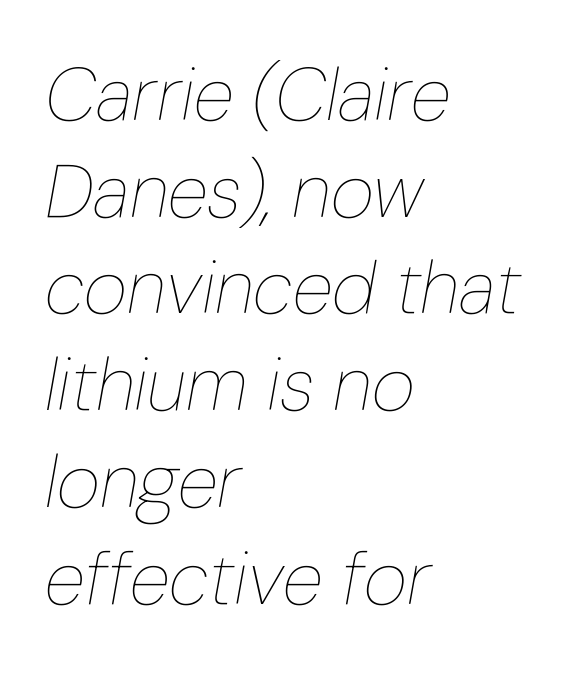
The image shows 75 px thin, condensed type, italic (leaning right); set left-aligned, normal line spacing (1.29x), normal letter spacing, not underlined; low stroke contrast and a medium x-height.
